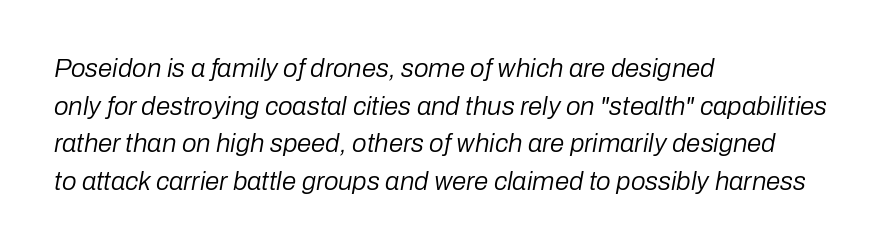
The image shows 26 px text type, italic (leaning right); set left-aligned, normal line spacing (1.45x), normal letter spacing, not underlined.
